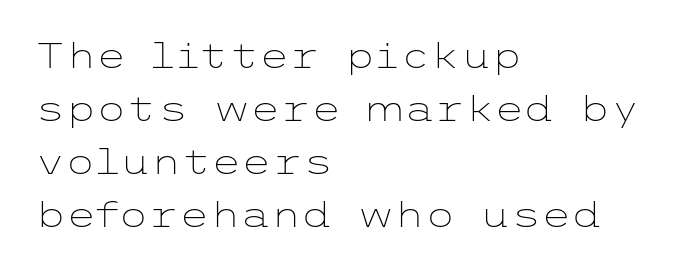
{"serif": "no", "italic": "no", "bold": "no", "weight": "light", "width": "wide", "stroke_contrast": "low", "x_height": "medium", "underline": "no", "align": "left", "line_spacing": "normal", "line_spacing_ratio": 1.51, "letter_spacing": "normal", "letter_spacing_em": 0.0, "glyph_px": 35}
